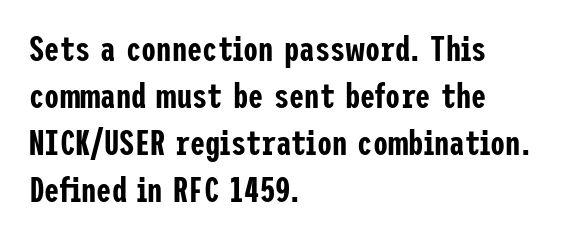
Q: Is the text italic (slanted)? A: No, it is upright.
Q: Is the typeface a serif or a sans-serif typeface? A: Sans-serif.
Q: Is the text underlined? A: No.
Q: How is the paragraph aligned? A: Left-aligned.
Q: Is the spacing between letters normal or unusually wide? A: Normal.
Q: Is the spacing between lines tight, normal or loose? A: Normal.
Q: Width (condensed, normal, or wide)? A: Condensed.
Q: Stroke contrast? A: Low.
Q: x-height? A: Medium.
